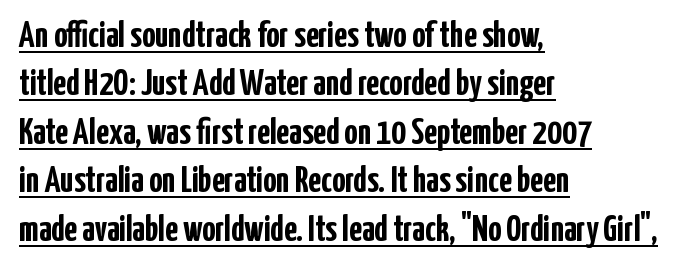
The image shows 37 px semibold, condensed sans-serif type, upright; set left-aligned, normal line spacing (1.31x), normal letter spacing, underlined; low stroke contrast and a medium x-height.
